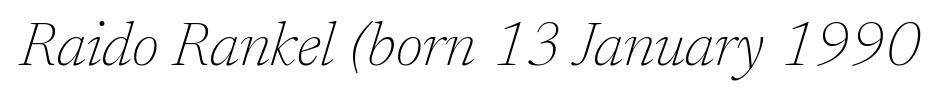
The image shows 62 px thin serif type, italic (leaning right); set normal letter spacing, not underlined; low stroke contrast and a medium x-height.
